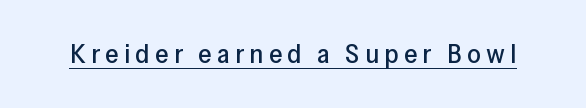
The image shows 27 px text type, upright; set unusually wide letter spacing (+0.2 em), underlined.
